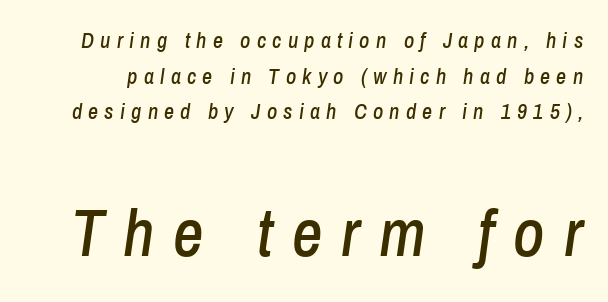
Look at the tracking — it's clearly loosened, letters drifting apart. In terms of leading, this rendering sits right in the middle. The string is rendered with underlining switched off. Which of the two is more prominent by size? The second, at the bottom.
